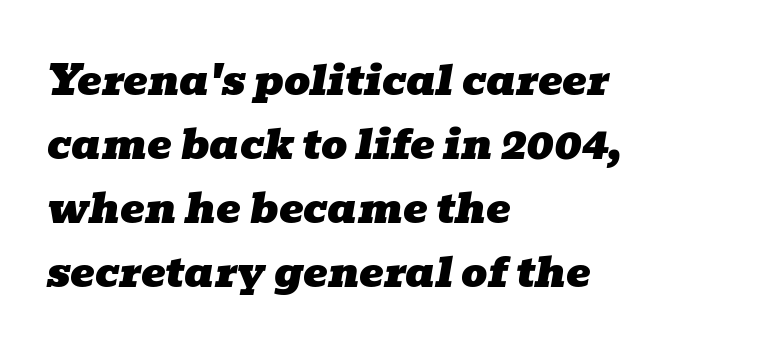
Would a proofreader flag this as italicized? Yes. Little horizontal feet cap the strokes, marking this as serif type. A typesetter would call this proportional, since set widths differ per character. All the whitespace from short lines collects on the right. Baseline-to-baseline distance is the conventional proportion of letter height. Caption: standard tracking, unaltered.
